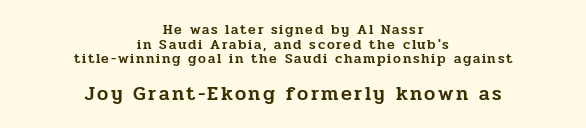
The image shows 20 px text type, upright; set centered, tight line spacing (1.05x), not underlined; the second (bottom) block is 1.43x larger.
